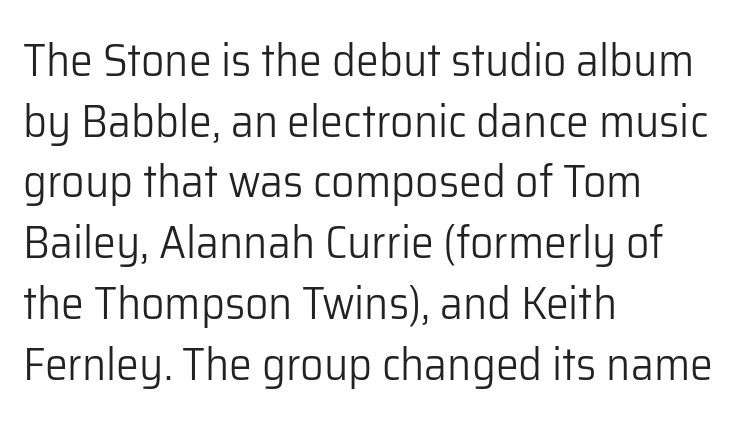
The image shows 46 px light sans-serif type, upright; set left-aligned, normal line spacing (1.32x), normal letter spacing, not underlined; low stroke contrast and a medium x-height.
